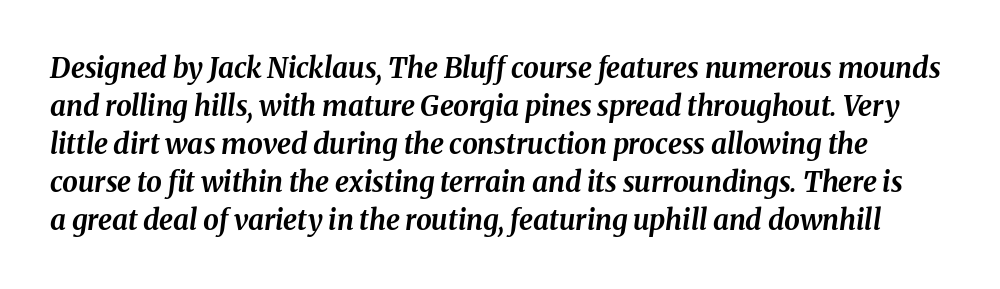
{"italic": "yes", "lean": "right", "slant_degrees": 8, "bold": "yes", "weight": "bold", "width": "normal", "stroke_contrast": "medium", "x_height": "medium", "monospaced": "no", "underline": "no", "line_spacing": "normal", "line_spacing_ratio": 1.36, "letter_spacing": "normal", "letter_spacing_em": 0.0, "glyph_px": 28}
